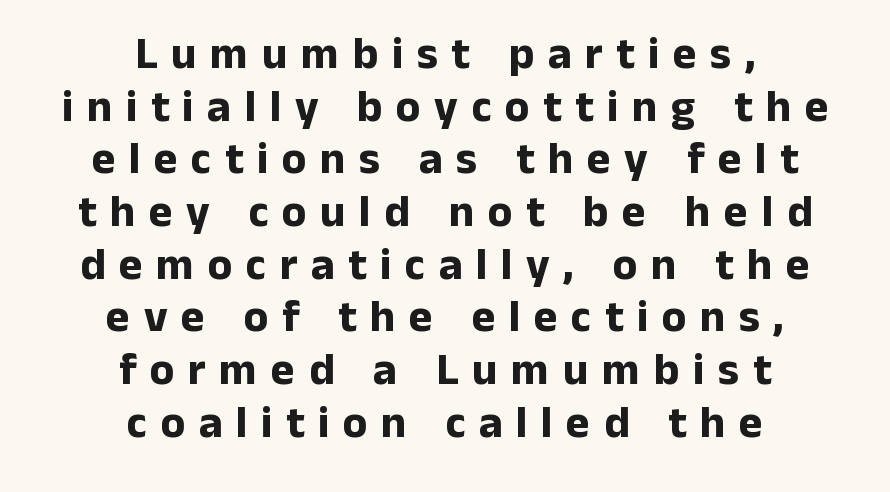
Spacing verdict: proportional, widths tailored to each character. Regarding serifs, this sample does without them. Caption: expanded tracking, letters set apart. Vertical strokes here are truly vertical. Line starts and ends both wander, symmetrically.
